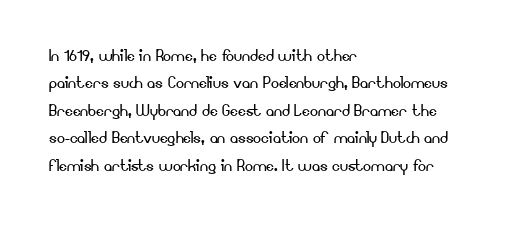
{"italic": "no", "bold": "no", "underline": "no", "align": "left", "line_spacing": "normal", "line_spacing_ratio": 1.37, "letter_spacing": "normal", "letter_spacing_em": 0.0, "glyph_px": 20}
